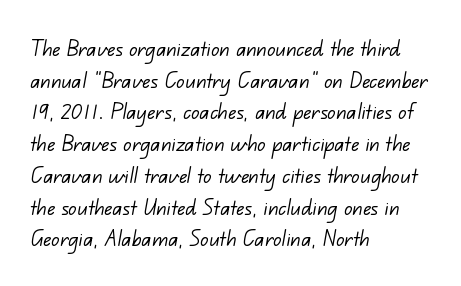
The horizontal fit of the characters is conventional and even. Any mark beneath the type? The region is blank. The passage shown is not bold in any degree. The text block is weighted toward the left margin, trailing off unevenly rightward.
